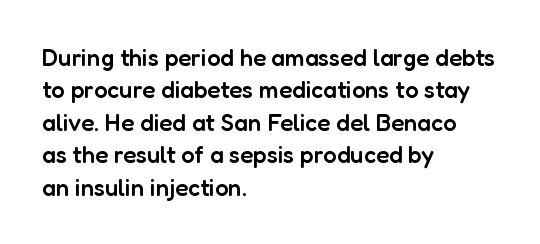
{"italic": "no", "bold": "semi", "underline": "no", "align": "left", "line_spacing": "normal", "line_spacing_ratio": 1.35, "letter_spacing": "normal", "letter_spacing_em": 0.0, "glyph_px": 24}
